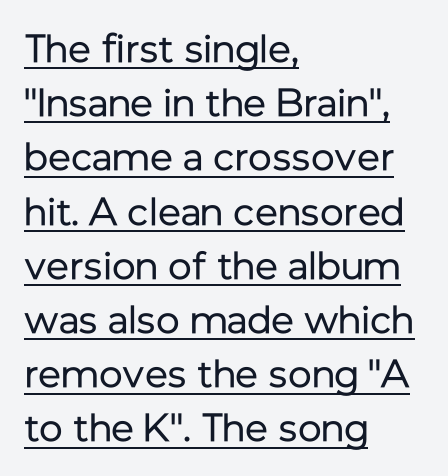
Q: Is the text bold? A: No.
Q: Is the text italic (slanted)? A: No, it is upright.
Q: Is the typeface a serif or a sans-serif typeface? A: Sans-serif.
Q: Is the text underlined? A: Yes.
Q: How is the paragraph aligned? A: Left-aligned.
Q: Is the spacing between letters normal or unusually wide? A: Normal.
Q: Is the spacing between lines tight, normal or loose? A: Normal.
Q: Width (condensed, normal, or wide)? A: Normal.
Q: Stroke contrast? A: Low.
Q: x-height? A: Medium.
Q: Monospaced? A: No.
